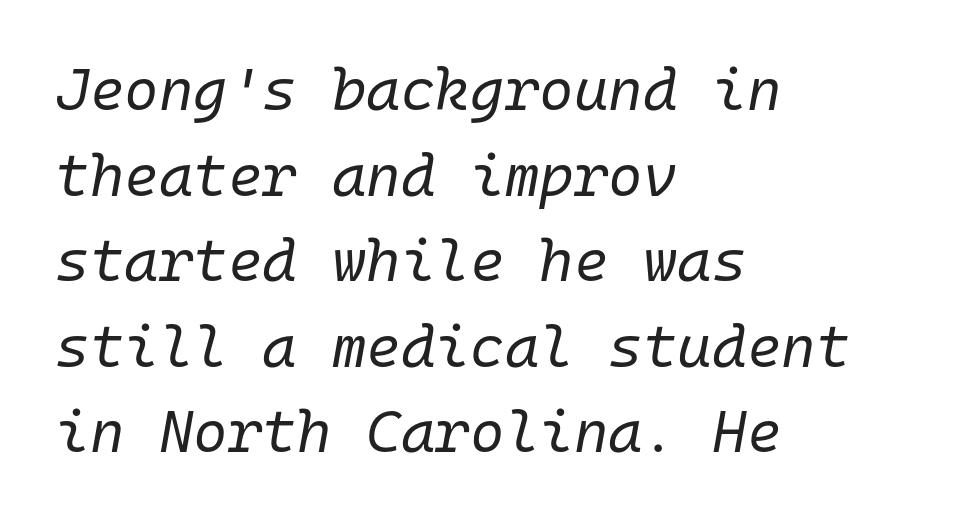
Q: Is the text bold? A: No.
Q: Is the text italic (slanted)? A: Yes, it leans right by about 10 degrees.
Q: Is the text underlined? A: No.
Q: How is the paragraph aligned? A: Left-aligned.
Q: Is the spacing between letters normal or unusually wide? A: Normal.
Q: Is the spacing between lines tight, normal or loose? A: Normal.
Q: Width (condensed, normal, or wide)? A: Normal.
Q: Stroke contrast? A: Low.
Q: x-height? A: Medium.
Q: Monospaced? A: Yes.
